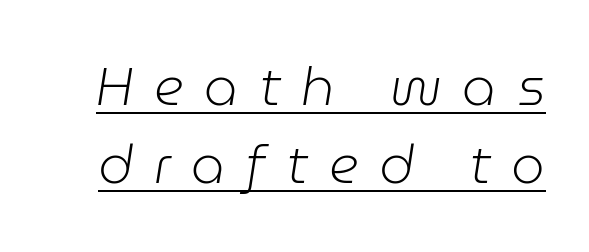
The rendering inserts visible extra space after every character. Looks like regular typesetting: each glyph gets only the width it needs. Is the type heavy? It reads as light-to-regular instead. Slant detected: the letters are inclined. Summary of vertical rhythm: regular, with standard interline spacing. Compared with undecorated copy, this sample adds a rule below the words.
